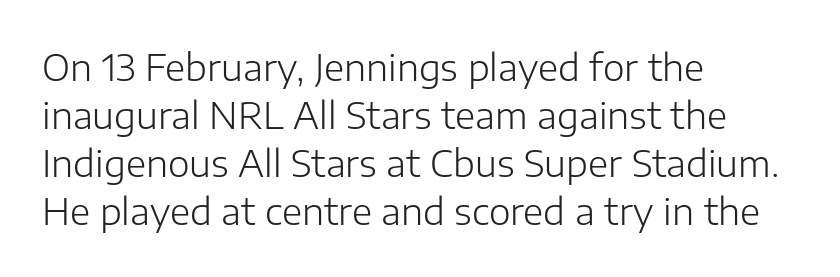
The image shows 37 px light sans-serif type, upright; set left-aligned, normal line spacing (1.3x), normal letter spacing, not underlined; low stroke contrast and a medium x-height.
